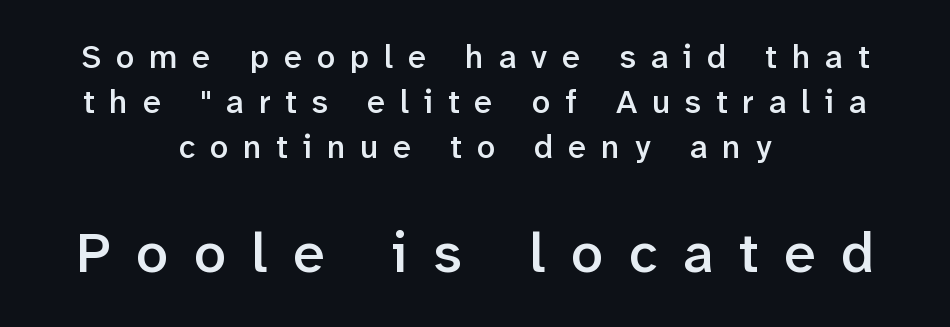
The rendering inserts visible extra space after every character. Which chunk is bigger? The second one — the bottom block dwarfs the top. The rendering positions every line midway between the sides. Tall strokes in this sample are plumb rather than angled.
